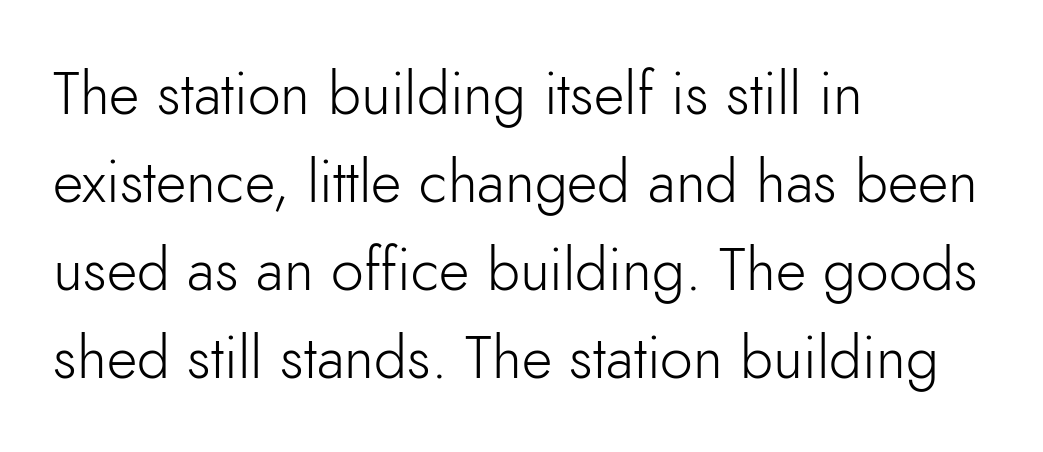
The image shows 59 px light sans-serif type, upright; set left-aligned, normal line spacing (1.49x), normal letter spacing, not underlined; low stroke contrast and a small x-height.
